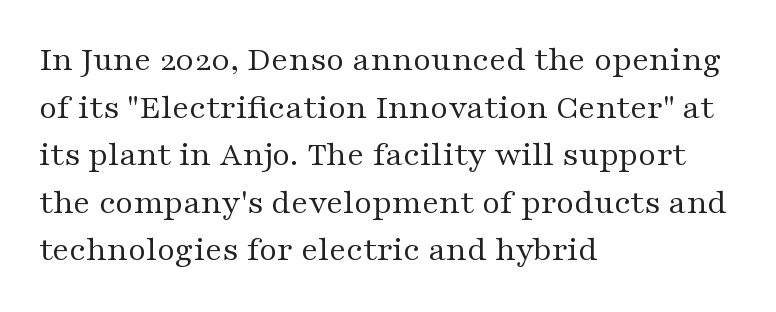
The image shows 35 px regular-weight, wide serif type, upright; set left-aligned, normal line spacing (1.36x), normal letter spacing, not underlined; medium stroke contrast and a medium x-height.
